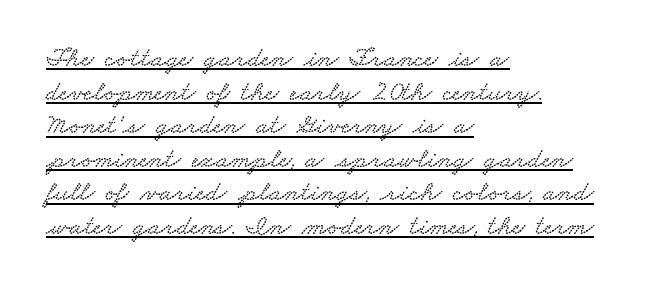
Q: Is the typeface a serif or a sans-serif typeface? A: Serif.
Q: Is the text underlined? A: Yes.
Q: How is the paragraph aligned? A: Left-aligned.
Q: Is the spacing between letters normal or unusually wide? A: Normal.
Q: Width (condensed, normal, or wide)? A: Wide.
Q: Stroke contrast? A: Low.
Q: x-height? A: Small.
Q: Monospaced? A: No.
